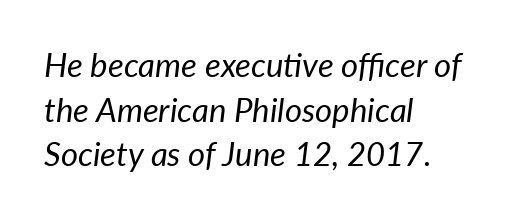
Q: Is the text bold? A: No.
Q: Is the text italic (slanted)? A: Yes, it leans right by about 7 degrees.
Q: Is the text underlined? A: No.
Q: How is the paragraph aligned? A: Left-aligned.
Q: Is the spacing between letters normal or unusually wide? A: Normal.
Q: Is the spacing between lines tight, normal or loose? A: Normal.
Q: Width (condensed, normal, or wide)? A: Normal.
Q: Stroke contrast? A: Low.
Q: x-height? A: Medium.
Q: Monospaced? A: No.
